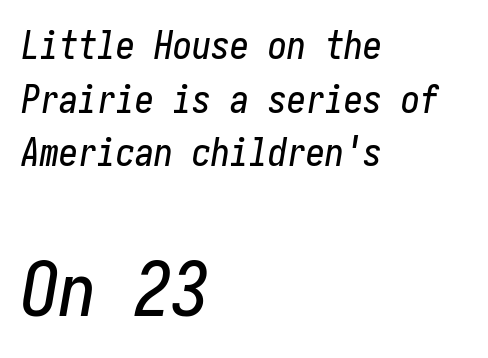
The image shows 75 px condensed type, italic (leaning right); set left-aligned, normal line spacing (1.41x), normal letter spacing, not underlined; the second (bottom) block is 1.97x larger; low stroke contrast and a medium x-height.
